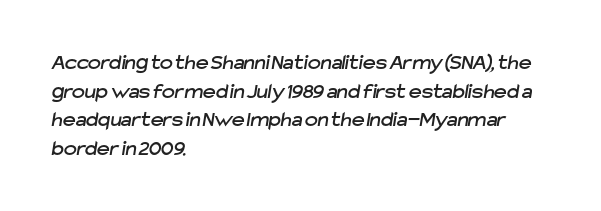
The image shows 22 px text type; set left-aligned, normal line spacing (1.3x), normal letter spacing, not underlined.
